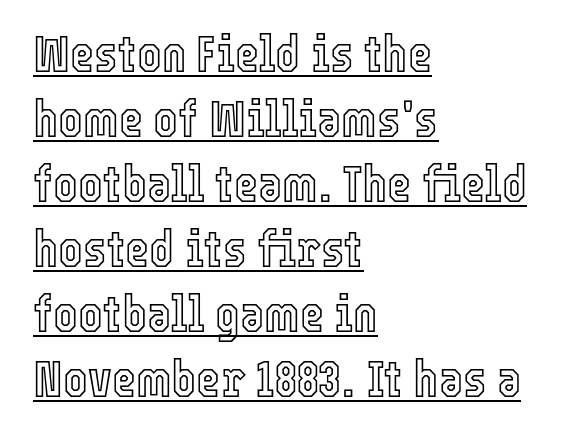
Q: Is the text italic (slanted)? A: No, it is upright.
Q: Is the text underlined? A: Yes.
Q: How is the paragraph aligned? A: Left-aligned.
Q: Is the spacing between letters normal or unusually wide? A: Normal.
Q: Is the spacing between lines tight, normal or loose? A: Normal.
Q: Width (condensed, normal, or wide)? A: Condensed.
Q: x-height? A: Medium.
Q: Monospaced? A: No.
